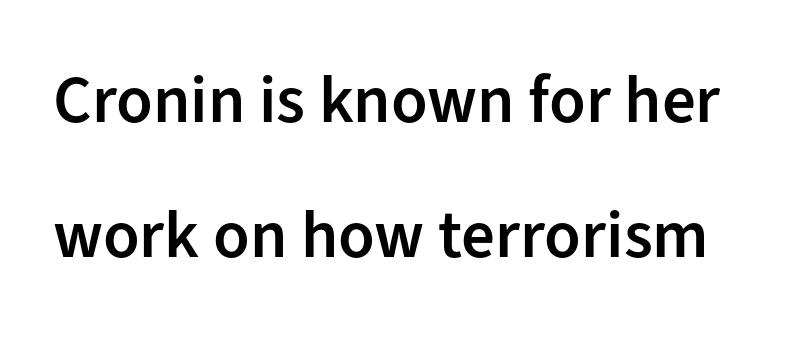
Q: Is the text bold? A: Semi-bold.
Q: Is the text italic (slanted)? A: No, it is upright.
Q: Is the typeface a serif or a sans-serif typeface? A: Sans-serif.
Q: Is the text underlined? A: No.
Q: Is the spacing between letters normal or unusually wide? A: Normal.
Q: Is the spacing between lines tight, normal or loose? A: Loose.
Q: Width (condensed, normal, or wide)? A: Normal.
Q: Stroke contrast? A: Low.
Q: x-height? A: Medium.
Q: Monospaced? A: No.
